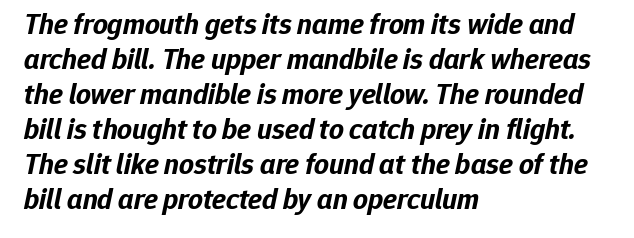
The image shows 29 px bold type, italic (leaning right); set left-aligned, line spacing 1.21x, normal letter spacing, not underlined; low stroke contrast and a medium x-height.
